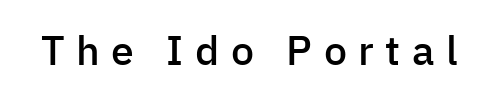
The image shows 41 px semibold sans-serif type, upright; set unusually wide letter spacing (+0.28 em), not underlined; low stroke contrast and a medium x-height.
